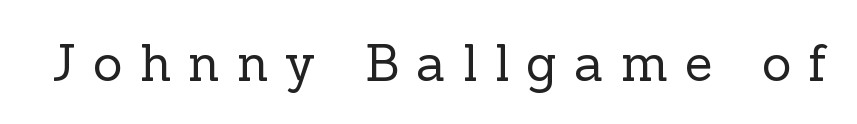
{"serif": "yes", "italic": "no", "bold": "no", "weight": "regular", "width": "normal", "x_height": "medium", "monospaced": "no", "underline": "no", "letter_spacing": "wide", "letter_spacing_em": 0.33, "glyph_px": 51}
